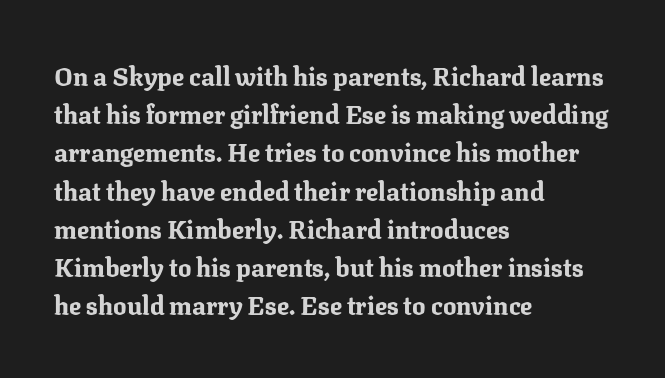
Q: Is the text bold? A: Yes.
Q: Is the text italic (slanted)? A: No, it is upright.
Q: Is the text underlined? A: No.
Q: How is the paragraph aligned? A: Left-aligned.
Q: Is the spacing between letters normal or unusually wide? A: Normal.
Q: Is the spacing between lines tight, normal or loose? A: Normal.
